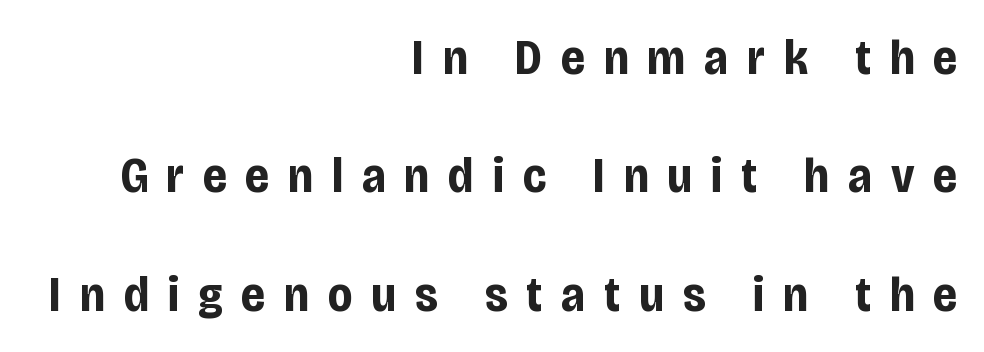
Q: Is the text bold? A: Yes.
Q: Is the text italic (slanted)? A: No, it is upright.
Q: Is the typeface a serif or a sans-serif typeface? A: Sans-serif.
Q: Is the text underlined? A: No.
Q: How is the paragraph aligned? A: Right-aligned.
Q: Is the spacing between letters normal or unusually wide? A: Unusually wide.
Q: Is the spacing between lines tight, normal or loose? A: Loose.
Q: Width (condensed, normal, or wide)? A: Condensed.
Q: Stroke contrast? A: Low.
Q: x-height? A: Large.
Q: Monospaced? A: No.
